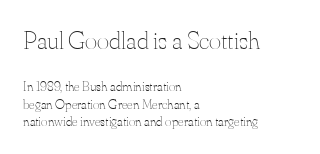
Q: Is the text bold? A: No.
Q: Is the text italic (slanted)? A: No, it is upright.
Q: Is the text underlined? A: No.
Q: How is the paragraph aligned? A: Left-aligned.
Q: Is the spacing between letters normal or unusually wide? A: Normal.
Q: Is the spacing between lines tight, normal or loose? A: Normal.
Q: Which block of text is set in a larger size, the first (top) or the second (bottom)? A: The first (top) one.
